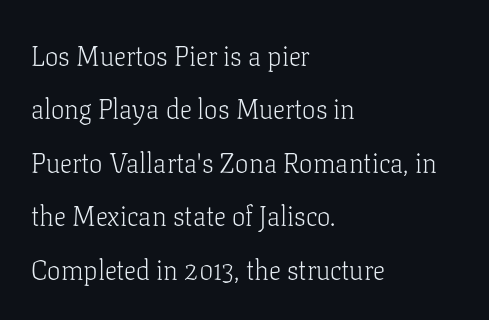
The image shows 27 px text type, upright; set left-aligned, loose line spacing (1.98x), normal letter spacing, not underlined.
